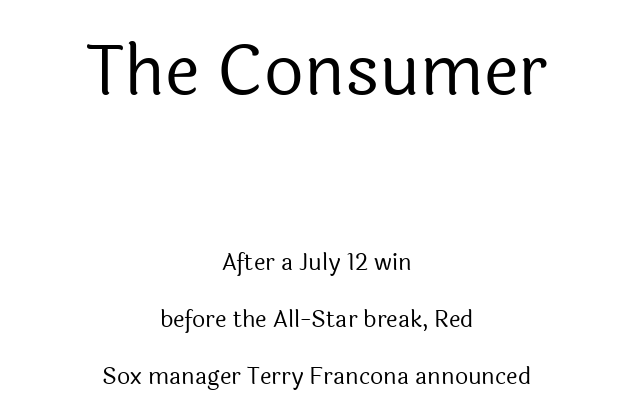
These lines are rendered in a variable-pitch font. The letterforms sit shoulder to shoulder at normal distance. No italicization has been applied; the sample stays upright. Heaviness? Minimal to ordinary, like unemphasized prose.
